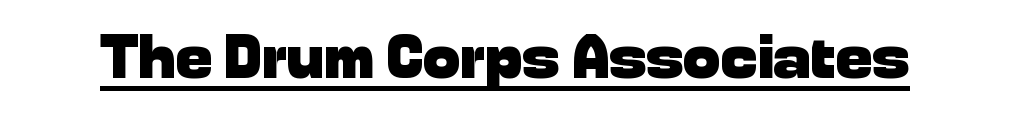
The image shows 62 px heavy sans-serif type, upright; set normal letter spacing, underlined; low stroke contrast and a medium x-height.
